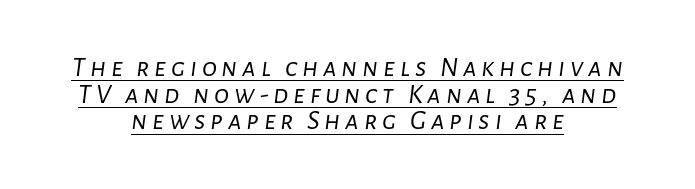
Q: Is the text bold? A: No.
Q: Is the text italic (slanted)? A: Yes, it leans right by about 7 degrees.
Q: Is the text underlined? A: Yes.
Q: How is the paragraph aligned? A: Centered.
Q: Is the spacing between lines tight, normal or loose? A: Tight.
Q: Width (condensed, normal, or wide)? A: Normal.
Q: Stroke contrast? A: Low.
Q: x-height? A: Medium.
Q: Monospaced? A: No.
